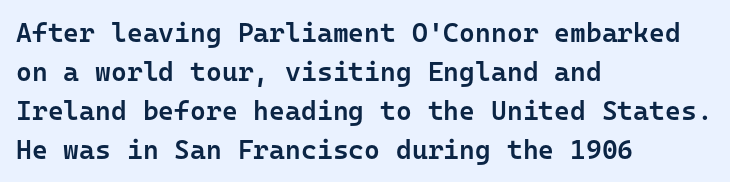
Spacing between characters is what you'd get straight out of the box. The space directly below the letters is spotless. The lines are quadded left. This sample uses an upright cut, with every glyph sitting square on the baseline. Look at the stroke-to-counter ratio: somewhat heavy, a semibold.
